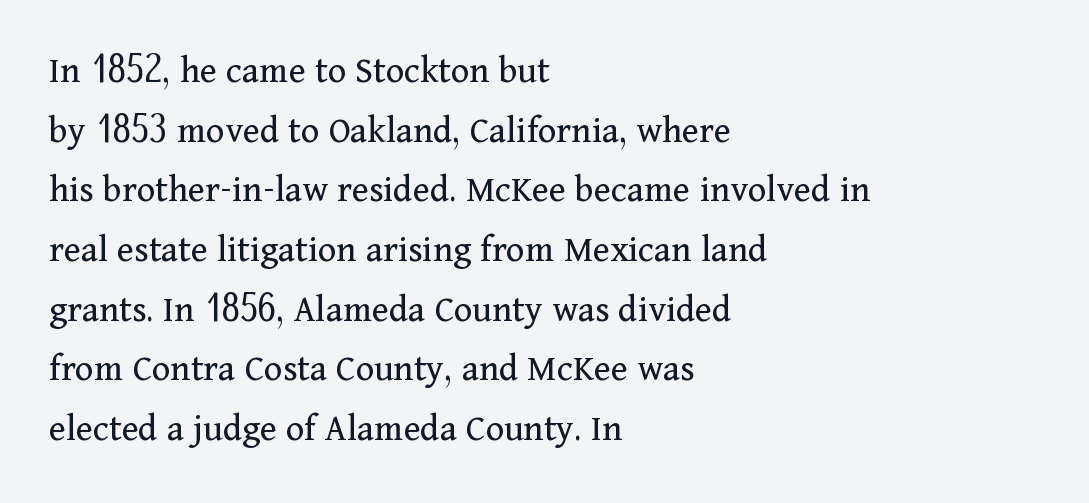
Q: Is the text bold? A: No.
Q: Is the text italic (slanted)? A: No, it is upright.
Q: Is the typeface a serif or a sans-serif typeface? A: Serif.
Q: Is the text underlined? A: No.
Q: How is the paragraph aligned? A: Left-aligned.
Q: Is the spacing between letters normal or unusually wide? A: Normal.
Q: Is the spacing between lines tight, normal or loose? A: Normal.
Q: Width (condensed, normal, or wide)? A: Normal.
Q: Stroke contrast? A: Medium.
Q: x-height? A: Medium.
Q: Monospaced? A: No.
